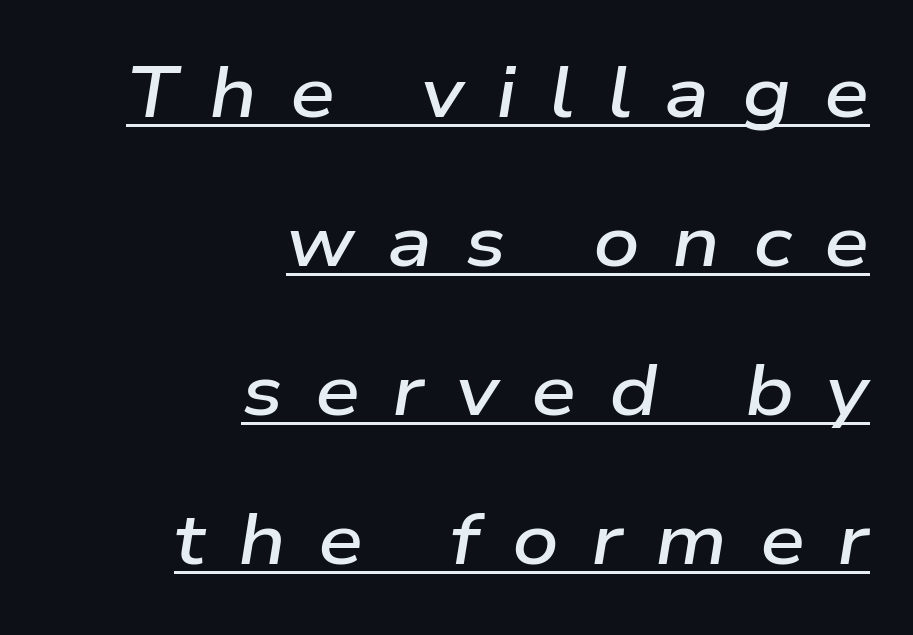
Strokes here are thickened, but only to semibold level. Is the type slanted? Yes — the strokes lean at a clear angle. Each word looks stretched out because of the extra space between its letters. Line ends are locked; line starts wander.
